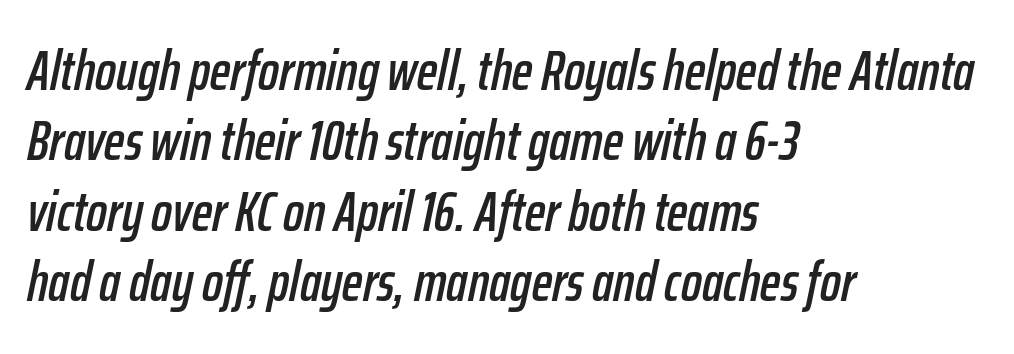
The line texture is even and compact thanks to regular tracking. Vertical spacing — default. Notice how the stems are inclined rather than vertical — that's the hallmark of italics. You could not count columns in this text — the font is proportionally spaced.
